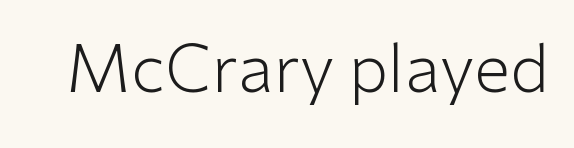
Type without underlining. Stem width sits at or under what a default text font uses. Think of a printed novel: that variable character pitch is what you see here. This is sans-serif lettering, the kind often seen on screens and signage.
